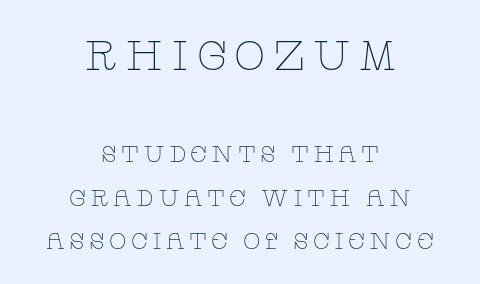
Q: Is the text bold? A: No.
Q: Is the text italic (slanted)? A: No, it is upright.
Q: Is the typeface a serif or a sans-serif typeface? A: Serif.
Q: Is the text underlined? A: No.
Q: How is the paragraph aligned? A: Centered.
Q: Which block of text is set in a larger size, the first (top) or the second (bottom)? A: The first (top) one.
Q: Width (condensed, normal, or wide)? A: Wide.
Q: Stroke contrast? A: Low.
Q: x-height? A: Large.
Q: Monospaced? A: No.
